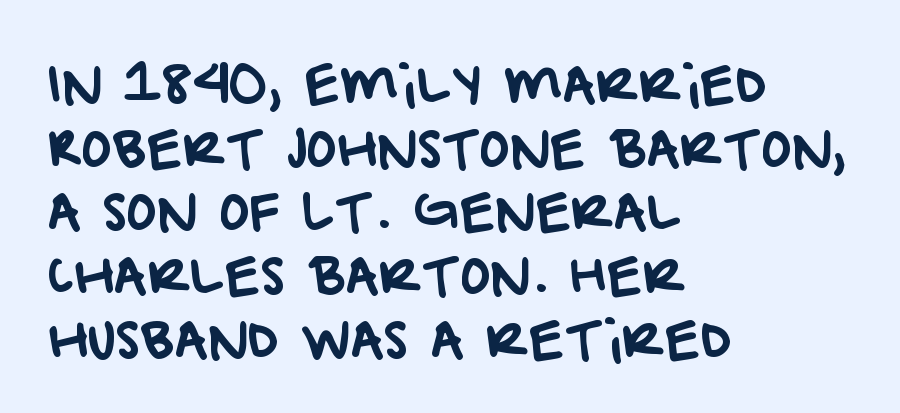
The image shows 51 px sans-serif type; set left-aligned, normal line spacing (1.25x), normal letter spacing, not underlined; low stroke contrast and a large x-height.
